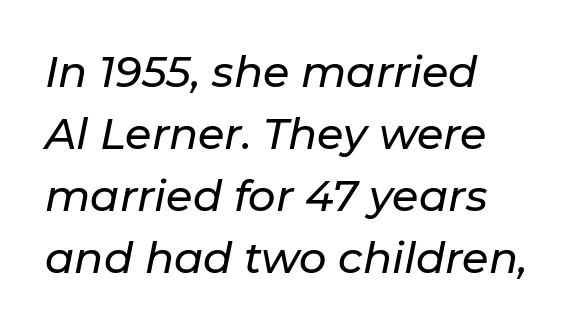
{"italic": "yes", "lean": "right", "slant_degrees": 11, "width": "normal", "stroke_contrast": "low", "x_height": "medium", "monospaced": "no", "underline": "no", "align": "left", "line_spacing": "normal", "line_spacing_ratio": 1.44, "letter_spacing": "normal", "letter_spacing_em": 0.0, "glyph_px": 43}
